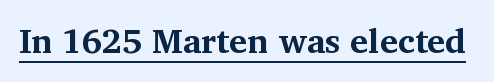
{"serif": "yes", "italic": "no", "bold": "yes", "weight": "bold", "width": "normal", "stroke_contrast": "medium", "x_height": "medium", "monospaced": "no", "underline": "yes", "letter_spacing": "normal", "letter_spacing_em": 0.0, "glyph_px": 34}
